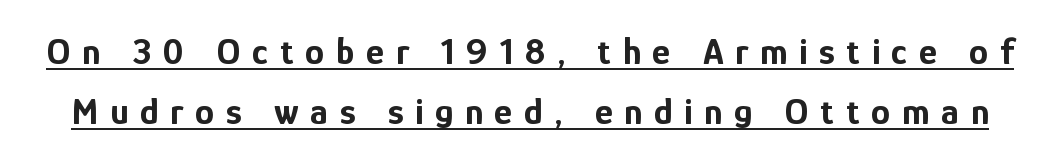
Here the glyphs are tracked loosely, breaking word shapes into spaced letters. This is heavy type, rendered in bold. This sample uses a sans-serif face. Proportional: the letters do not fall into vertical columns.
